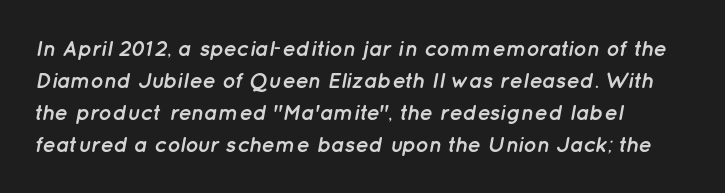
This sample uses an oblique cut, with every glyph tilted off the vertical. Whoever set this chose a conventional vertical rhythm. The passage is arranged the way most books set body copy — flush left. Observe the ordinary spacing: letters are neighbours, not strangers.
